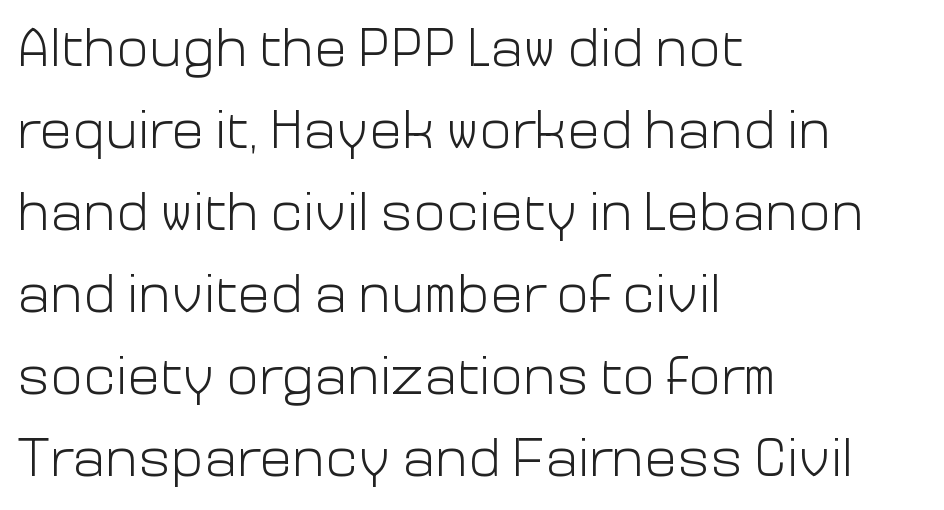
{"serif": "no", "italic": "no", "bold": "no", "weight": "light", "width": "normal", "stroke_contrast": "low", "x_height": "medium", "monospaced": "no", "underline": "no", "align": "left", "line_spacing": "normal", "line_spacing_ratio": 1.49, "letter_spacing": "normal", "letter_spacing_em": 0.0, "glyph_px": 55}
